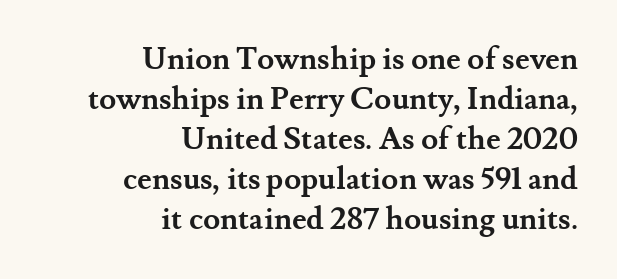
The image shows 31 px semibold serif type, upright; set right-aligned, normal line spacing (1.29x), normal letter spacing, not underlined; medium stroke contrast and a small x-height.
